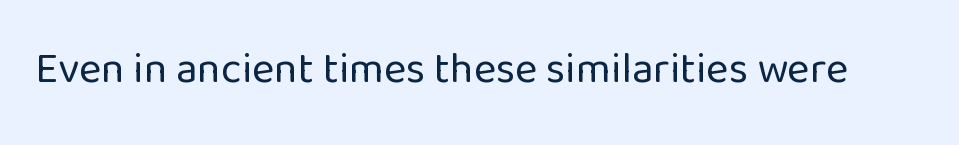
{"serif": "no", "italic": "no", "bold": "no", "weight": "regular", "width": "normal", "stroke_contrast": "low", "x_height": "medium", "monospaced": "no", "underline": "no", "letter_spacing": "normal", "letter_spacing_em": 0.0, "glyph_px": 43}
